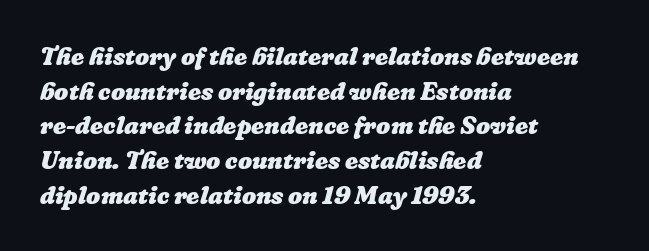
Caption: multi-line text, flush left, ragged right. Default kerning and tracking; the words read as compact shapes. Typographic density is high because the face is bold. Anything drawn beneath the words? Only blank space. The designer left line spacing at the default.
